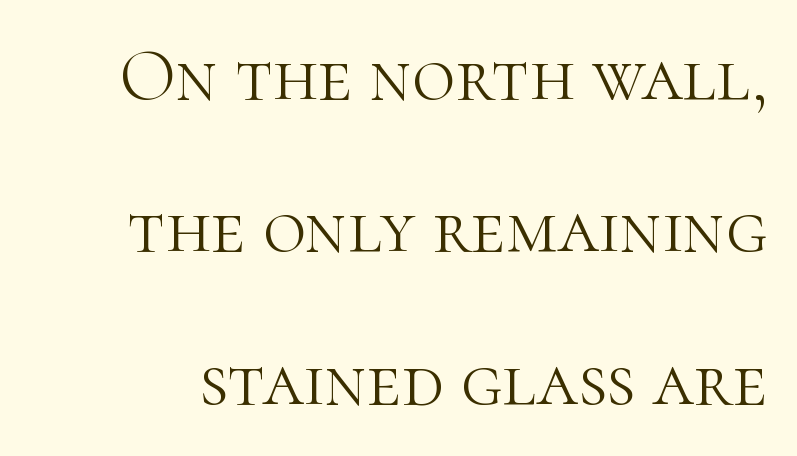
These lines are rendered in a variable-pitch font. The strokes carry an ordinary text weight at most. The letters stand upright; this is a roman face. Classification — serif.
